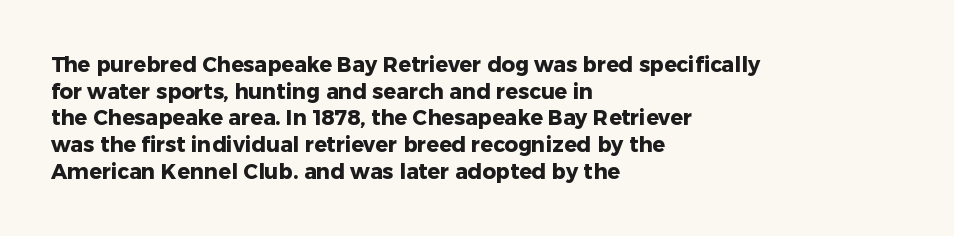
{"italic": "no", "bold": "yes", "underline": "no", "align": "left", "line_spacing": "normal", "line_spacing_ratio": 1.27, "letter_spacing": "normal", "letter_spacing_em": 0.0, "glyph_px": 21}
